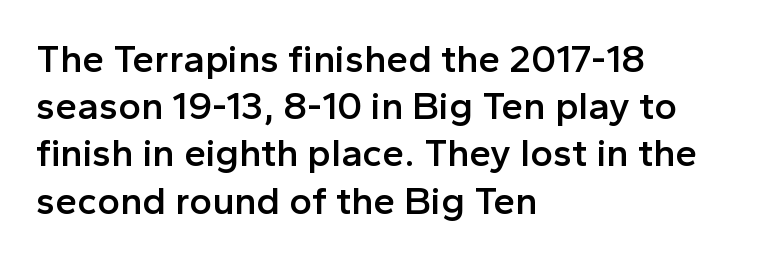
The image shows 39 px semibold sans-serif type, upright; set left-aligned, line spacing 1.21x, normal letter spacing, not underlined; a medium x-height.
